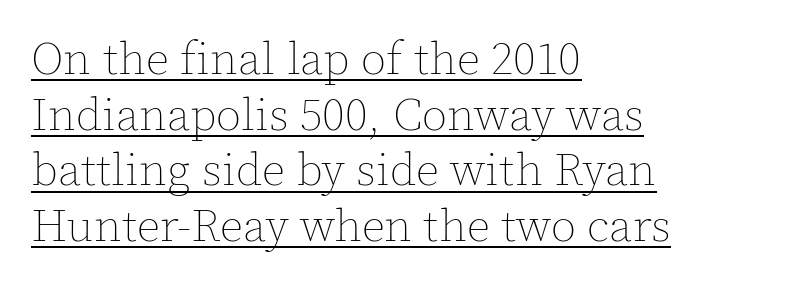
The image shows 46 px thin type, upright; set left-aligned, line spacing 1.21x, normal letter spacing, underlined; a medium x-height.
